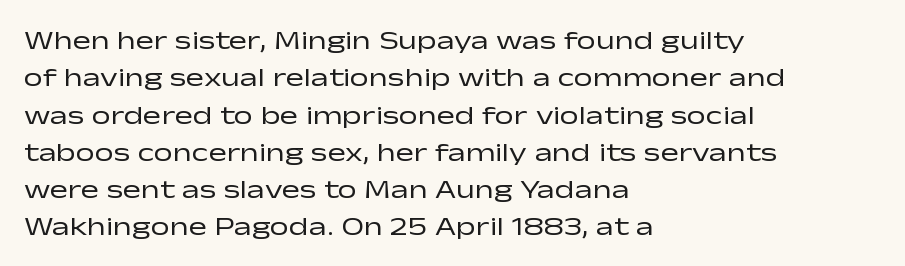
{"italic": "no", "bold": "no", "underline": "no", "align": "left", "line_spacing": "normal", "line_spacing_ratio": 1.38, "letter_spacing": "normal", "letter_spacing_em": 0.0, "glyph_px": 27}
